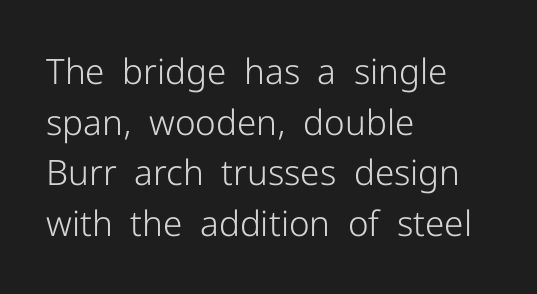
Q: Is the text bold? A: No.
Q: Is the text italic (slanted)? A: No, it is upright.
Q: Is the typeface a serif or a sans-serif typeface? A: Sans-serif.
Q: Is the text underlined? A: No.
Q: How is the paragraph aligned? A: Left-aligned.
Q: Is the spacing between letters normal or unusually wide? A: Normal.
Q: Is the spacing between lines tight, normal or loose? A: Normal.
Q: Width (condensed, normal, or wide)? A: Normal.
Q: Stroke contrast? A: Low.
Q: x-height? A: Medium.
Q: Monospaced? A: No.
